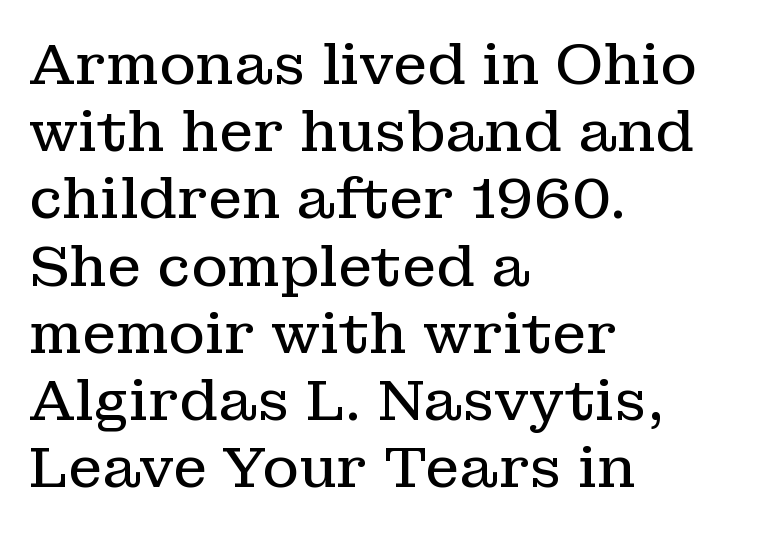
The image shows 56 px regular-weight serif type, upright; set left-aligned, line spacing 1.2x, normal letter spacing, not underlined; low stroke contrast and a medium x-height.
